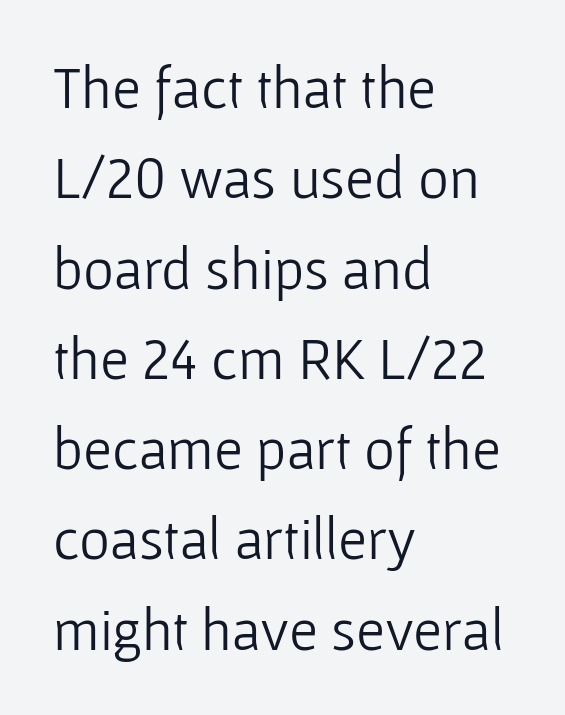
Q: Is the text bold? A: No.
Q: Is the text italic (slanted)? A: No, it is upright.
Q: Is the typeface a serif or a sans-serif typeface? A: Sans-serif.
Q: Is the text underlined? A: No.
Q: How is the paragraph aligned? A: Left-aligned.
Q: Is the spacing between letters normal or unusually wide? A: Normal.
Q: Is the spacing between lines tight, normal or loose? A: Normal.
Q: Width (condensed, normal, or wide)? A: Normal.
Q: Stroke contrast? A: Low.
Q: x-height? A: Medium.
Q: Monospaced? A: No.
